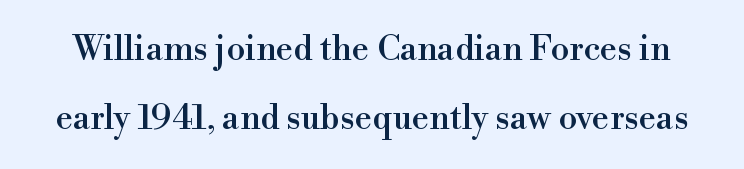
Q: Is the text italic (slanted)? A: No, it is upright.
Q: Is the typeface a serif or a sans-serif typeface? A: Serif.
Q: Is the text underlined? A: No.
Q: Is the spacing between letters normal or unusually wide? A: Normal.
Q: Is the spacing between lines tight, normal or loose? A: Loose.
Q: Width (condensed, normal, or wide)? A: Normal.
Q: x-height? A: Small.
Q: Monospaced? A: No.
